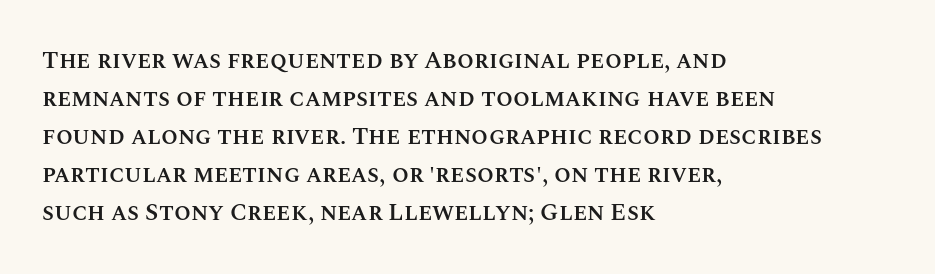
{"italic": "no", "bold": "semi", "underline": "no", "align": "left", "line_spacing": "normal", "line_spacing_ratio": 1.58, "letter_spacing": "normal", "letter_spacing_em": 0.0, "glyph_px": 24}
